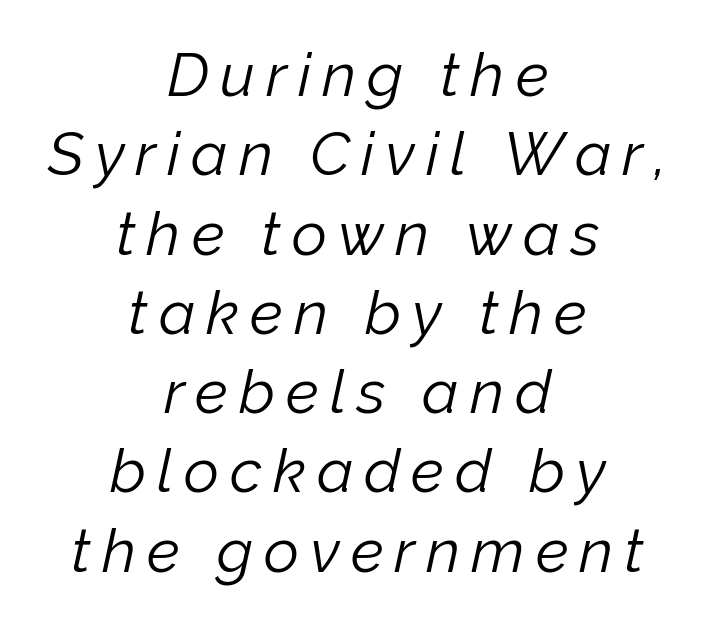
The image shows 61 px light type, italic (leaning right); set centered, normal line spacing (1.3x), not underlined; low stroke contrast and a medium x-height.
